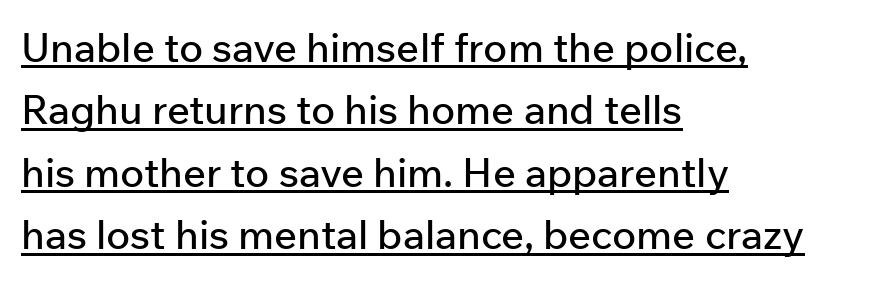
The image shows 40 px sans-serif type, upright; set left-aligned, normal line spacing (1.56x), normal letter spacing, underlined; low stroke contrast and a medium x-height.
